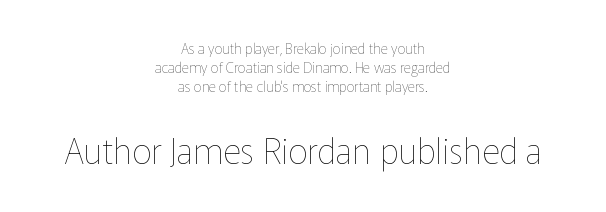
Q: Is the text bold? A: No.
Q: Is the text italic (slanted)? A: No, it is upright.
Q: Is the text underlined? A: No.
Q: How is the paragraph aligned? A: Centered.
Q: Is the spacing between letters normal or unusually wide? A: Normal.
Q: Is the spacing between lines tight, normal or loose? A: Normal.
Q: Which block of text is set in a larger size, the first (top) or the second (bottom)? A: The second (bottom) one.
Q: Width (condensed, normal, or wide)? A: Normal.
Q: Stroke contrast? A: Low.
Q: x-height? A: Medium.
Q: Monospaced? A: No.
